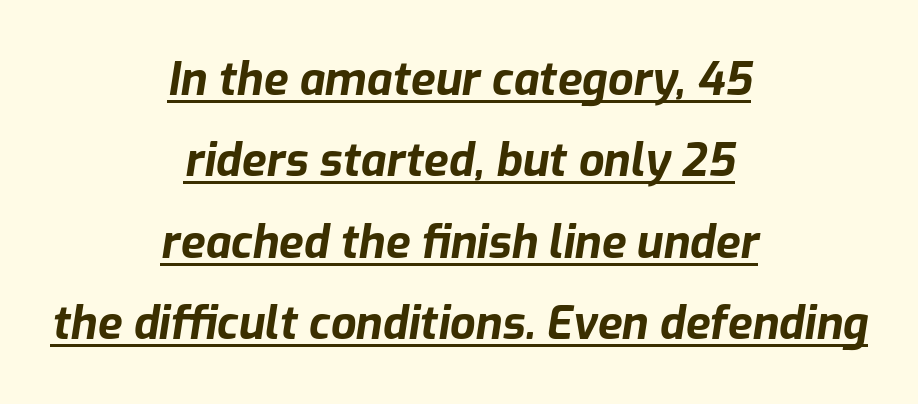
The image shows 45 px bold type, italic (leaning right); set centered, line spacing 1.81x, normal letter spacing, underlined; low stroke contrast and a medium x-height.
